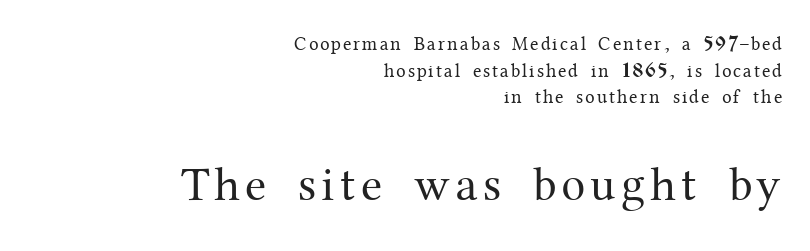
The emphasis by scale lands on block number two, below. Compared with typical paragraphs, the rows here are spaced about the same. The typesetting does not lean heavy: it is not bold. Each line ends at the same right margin while the left side varies. Old-style or modern, the face here clearly has serifs.
